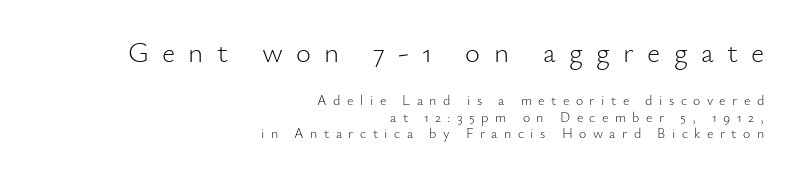
The baseline area is clear. The strokes carry an ordinary text weight at most. Characters follow at a spacing far wider than the type designer built in. The rag falls on the left side of this text block.
